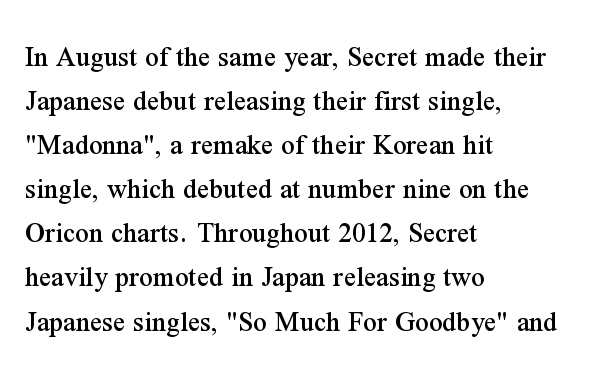
The rendering uses a moderate line-height, typical for paragraphs. Visually the block forms a straight wall on the left and a jagged coastline on the right. The letters sit at their default tracking, neither squeezed nor spread. The passage shown is typed in a proportional face where columns would drift. Stroke terminals: seriffed. Letters rest on an invisible, unmarked baseline.
